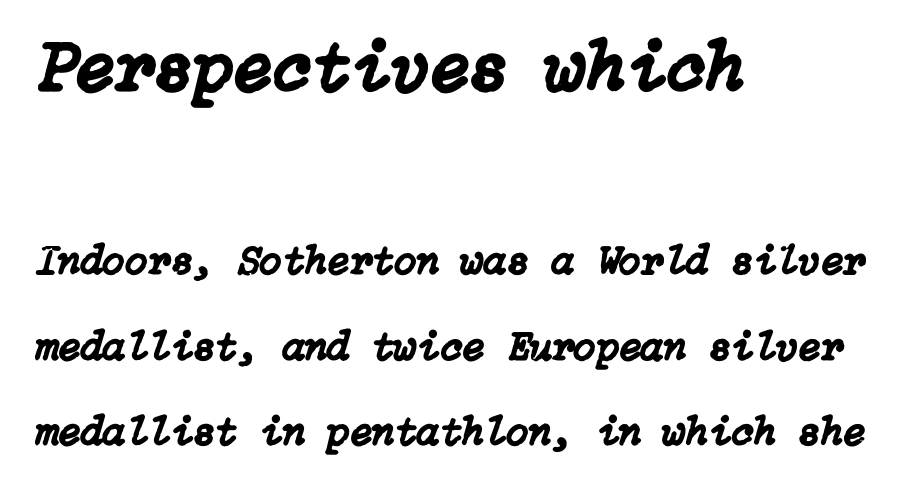
Q: Is the text italic (slanted)? A: Yes, it leans right by about 15 degrees.
Q: Is the text underlined? A: No.
Q: How is the paragraph aligned? A: Left-aligned.
Q: Is the spacing between letters normal or unusually wide? A: Normal.
Q: Is the spacing between lines tight, normal or loose? A: Loose.
Q: Which block of text is set in a larger size, the first (top) or the second (bottom)? A: The first (top) one.
Q: Width (condensed, normal, or wide)? A: Normal.
Q: Stroke contrast? A: Low.
Q: x-height? A: Medium.
